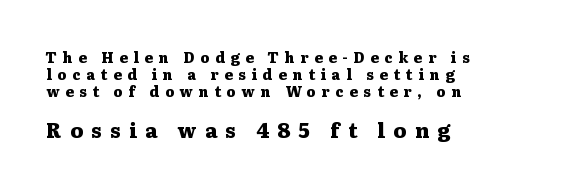
Q: Is the text bold? A: Yes.
Q: Is the text italic (slanted)? A: No, it is upright.
Q: Is the text underlined? A: No.
Q: How is the paragraph aligned? A: Left-aligned.
Q: Is the spacing between letters normal or unusually wide? A: Unusually wide.
Q: Which block of text is set in a larger size, the first (top) or the second (bottom)? A: The second (bottom) one.
